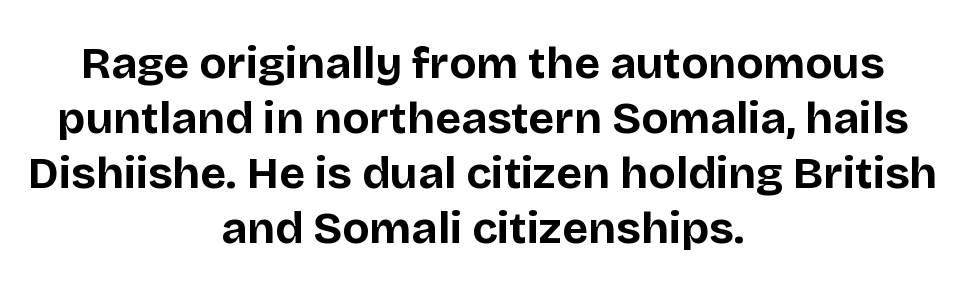
Nope, not italic — everything's standing straight. Is this a sans? Yes — the strokes have no serifs. Emphasis by weight is at full strength: bold. These lines are rendered in a variable-pitch font.
